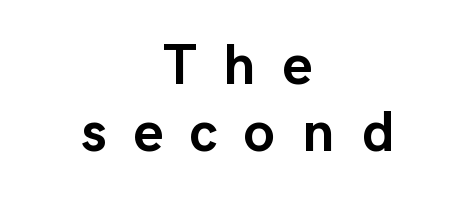
The image shows 57 px semibold sans-serif type, upright; set centered, line spacing 1.18x, unusually wide letter spacing (+0.47 em), not underlined; low stroke contrast and a medium x-height.
